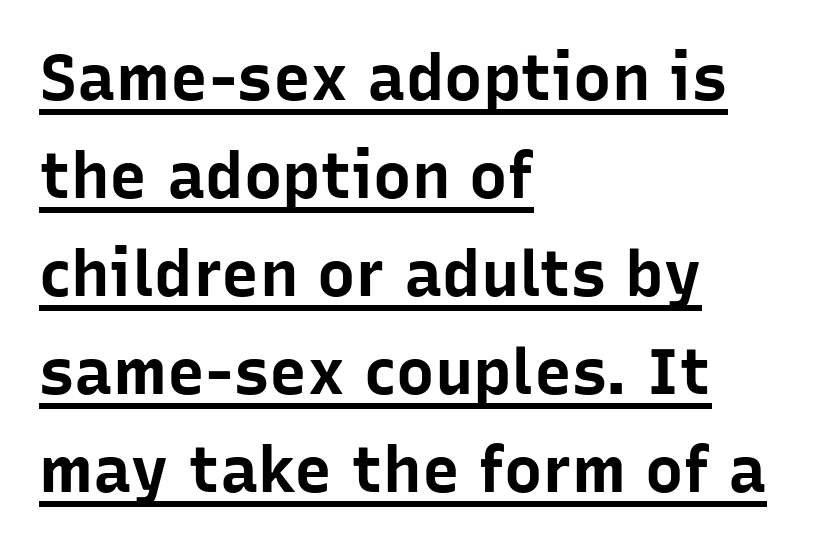
The text block is weighted toward the left margin, trailing off unevenly rightward. What's the leading like? Ordinary, nothing unusual. In terms of letterform style, serifs are entirely absent. In designer terms, the underline attribute is active on this setting. Looks like regular typesetting: each glyph gets only the width it needs. The typesetting leans heavy: a genuine bold.
